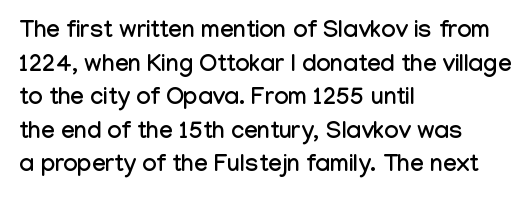
{"italic": "no", "underline": "no", "align": "left", "line_spacing": "normal", "line_spacing_ratio": 1.4, "letter_spacing": "normal", "letter_spacing_em": 0.0, "glyph_px": 24}
